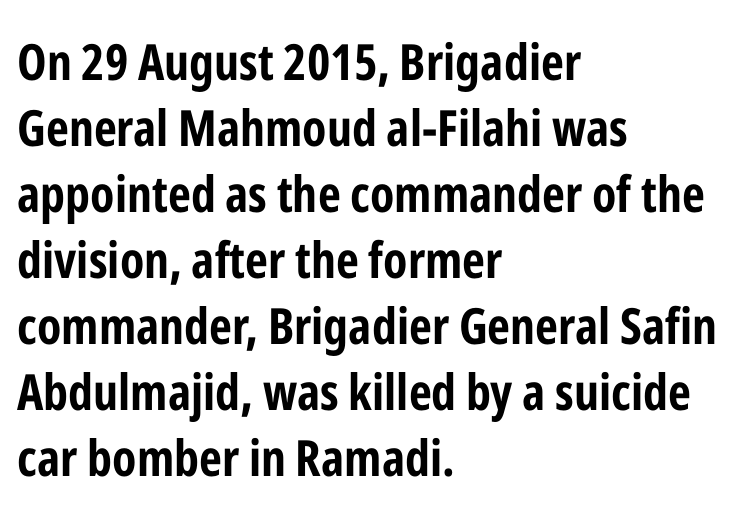
{"serif": "no", "italic": "no", "bold": "yes", "weight": "bold", "width": "condensed", "stroke_contrast": "low", "x_height": "medium", "monospaced": "no", "underline": "no", "align": "left", "line_spacing": "normal", "line_spacing_ratio": 1.32, "letter_spacing": "normal", "letter_spacing_em": 0.0, "glyph_px": 50}
